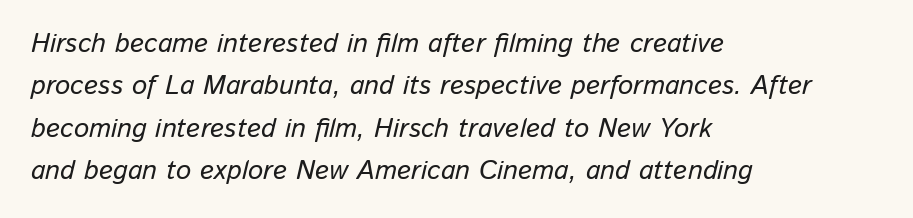
Q: Is the text italic (slanted)? A: Yes, it leans right by about 13 degrees.
Q: Is the text underlined? A: No.
Q: How is the paragraph aligned? A: Left-aligned.
Q: Is the spacing between letters normal or unusually wide? A: Normal.
Q: Is the spacing between lines tight, normal or loose? A: Normal.
